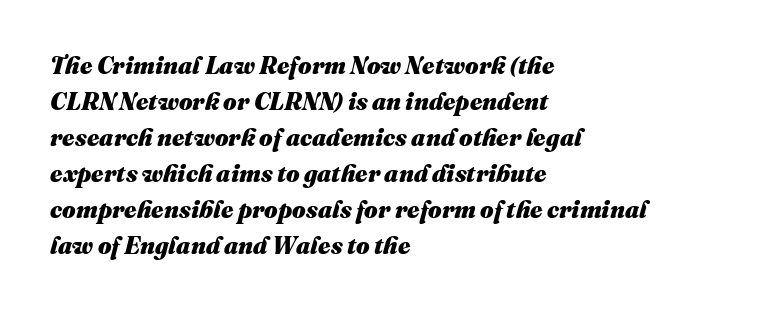
Q: Is the text bold? A: Yes.
Q: Is the text italic (slanted)? A: Yes, it leans right by about 16 degrees.
Q: Is the text underlined? A: No.
Q: How is the paragraph aligned? A: Left-aligned.
Q: Is the spacing between letters normal or unusually wide? A: Normal.
Q: Is the spacing between lines tight, normal or loose? A: Normal.
